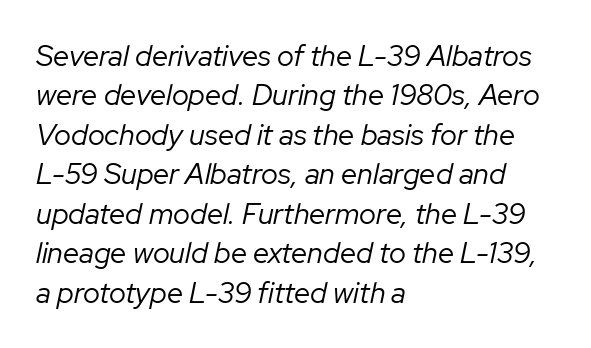
The image shows 29 px regular-weight type, italic (leaning right); set left-aligned, normal line spacing (1.36x), normal letter spacing, not underlined; low stroke contrast and a medium x-height.
